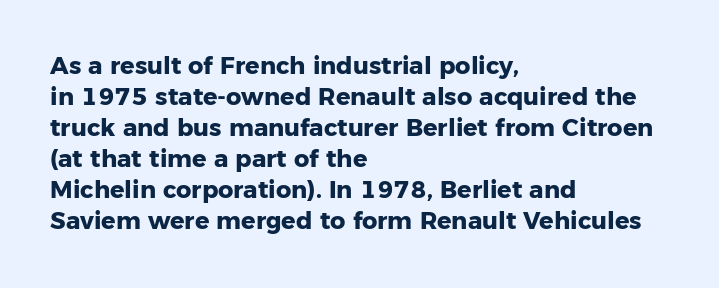
{"italic": "no", "bold": "yes", "underline": "no", "align": "left", "line_spacing": "normal", "line_spacing_ratio": 1.29, "letter_spacing": "normal", "letter_spacing_em": 0.0, "glyph_px": 24}
